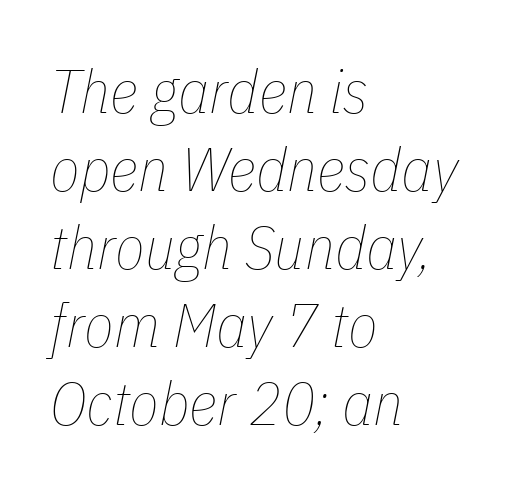
Characters follow at the spacing the type designer built in. Descenders hang freely into open space. The font sits on the lighter half of the weight spectrum, regular included. The designer left line spacing at the default.
